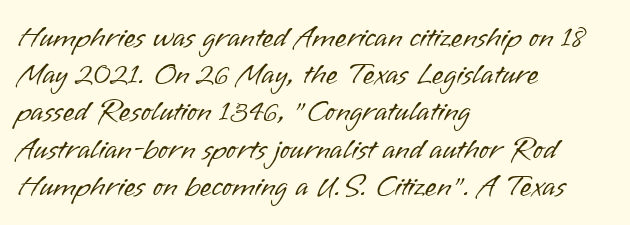
The image shows 30 px light sans-serif type; set left-aligned, line spacing 1.24x, normal letter spacing, not underlined; low stroke contrast and a small x-height.
